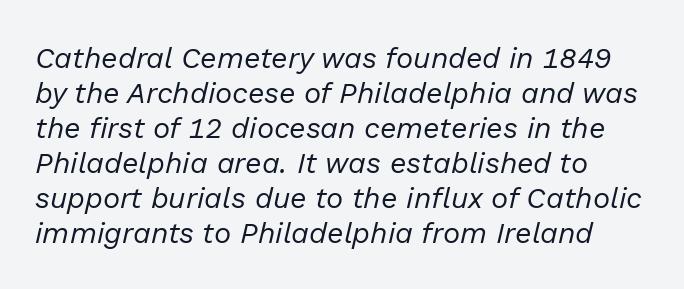
Weight class: somewhere from thin through regular. You can tell it's italic because the verticals aren't actually vertical. You could not count columns in this text — the font is proportionally spaced. Default kerning and tracking; the words read as compact shapes. Nobody drew a line under any word here.
